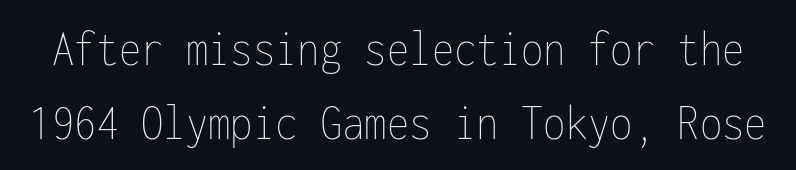
{"italic": "no", "bold": "no", "weight": "thin", "width": "condensed", "stroke_contrast": "low", "x_height": "medium", "monospaced": "yes", "underline": "no", "line_spacing": "normal", "line_spacing_ratio": 1.45, "letter_spacing": "normal", "letter_spacing_em": 0.0, "glyph_px": 51}
